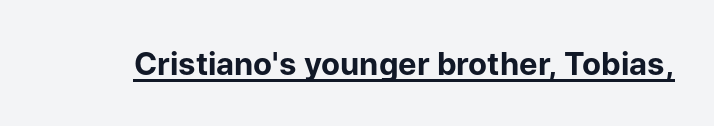
Q: Is the text bold? A: Yes.
Q: Is the text italic (slanted)? A: No, it is upright.
Q: Is the typeface a serif or a sans-serif typeface? A: Sans-serif.
Q: Is the text underlined? A: Yes.
Q: Is the spacing between letters normal or unusually wide? A: Normal.
Q: Width (condensed, normal, or wide)? A: Normal.
Q: Stroke contrast? A: Low.
Q: x-height? A: Medium.
Q: Monospaced? A: No.
